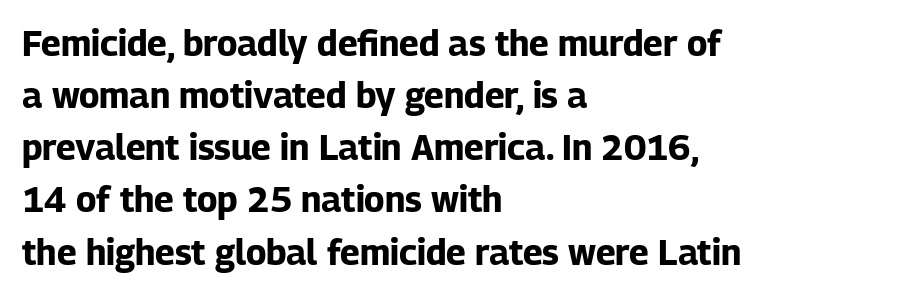
The image shows 35 px bold sans-serif type, upright; set left-aligned, normal line spacing (1.49x), normal letter spacing, not underlined; low stroke contrast and a medium x-height.
